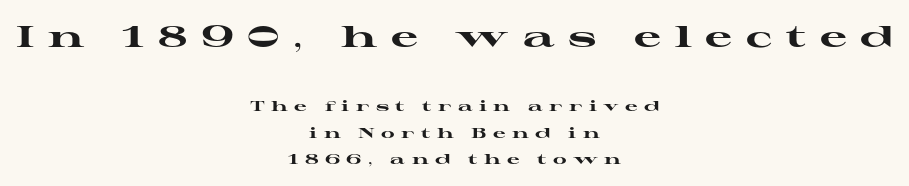
The image shows 30 px heavy, wide serif type, upright; set centered, line spacing 1.88x, unusually wide letter spacing (+0.46 em), not underlined; the first (top) block is 2.14x larger; high stroke contrast and a medium x-height.
